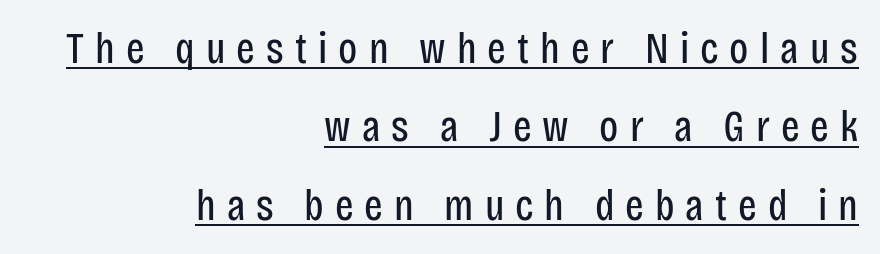
The image shows 44 px regular-weight, condensed sans-serif type, upright; set right-aligned, line spacing 1.78x, unusually wide letter spacing (+0.25 em), underlined; low stroke contrast and a large x-height.
